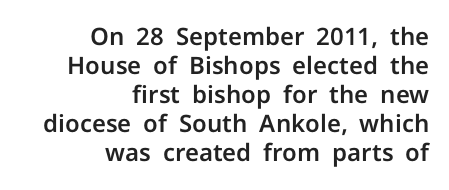
Quick note: not italic, upright. Beneath every word, the page is bare. Short note: letters normally spaced. In CSS terms this would be text-align: right.
